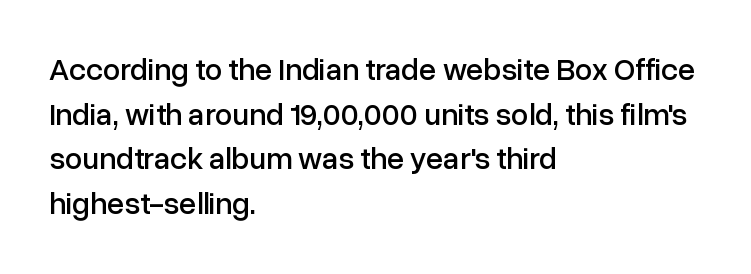
{"serif": "no", "italic": "no", "width": "normal", "stroke_contrast": "low", "x_height": "medium", "monospaced": "no", "underline": "no", "align": "left", "line_spacing": "normal", "line_spacing_ratio": 1.44, "letter_spacing": "normal", "letter_spacing_em": 0.0, "glyph_px": 31}
